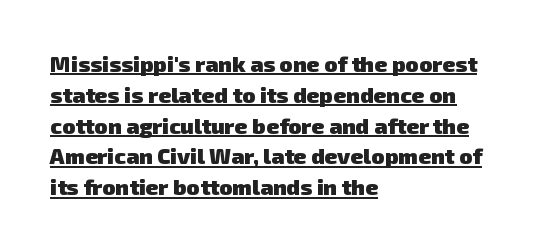
{"bold": "yes", "underline": "yes", "align": "left", "line_spacing": "normal", "line_spacing_ratio": 1.4, "letter_spacing": "normal", "letter_spacing_em": 0.0, "glyph_px": 22}
